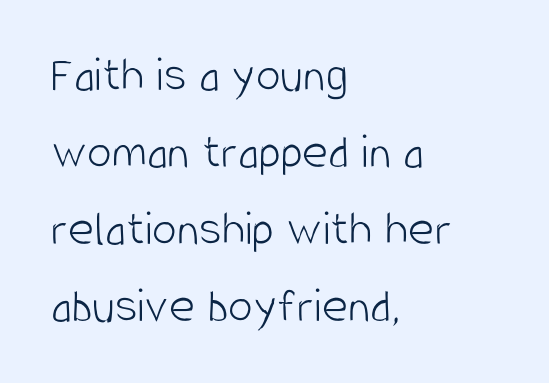
The image shows 50 px light, condensed sans-serif type, upright; set left-aligned, normal line spacing (1.54x), normal letter spacing, not underlined; low stroke contrast and a large x-height.
